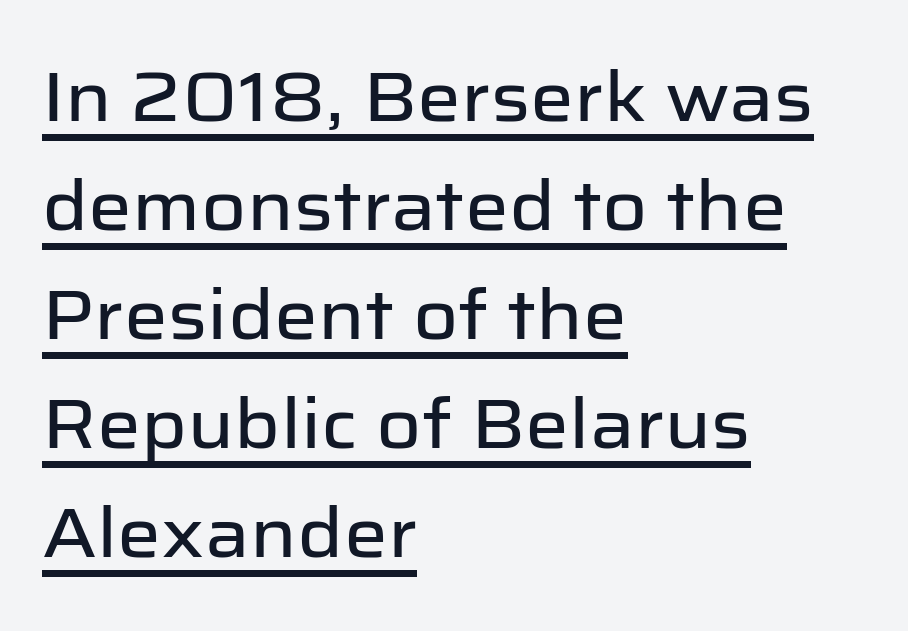
The image shows 69 px sans-serif type, upright; set left-aligned, normal line spacing (1.58x), normal letter spacing, underlined; low stroke contrast and a medium x-height.
